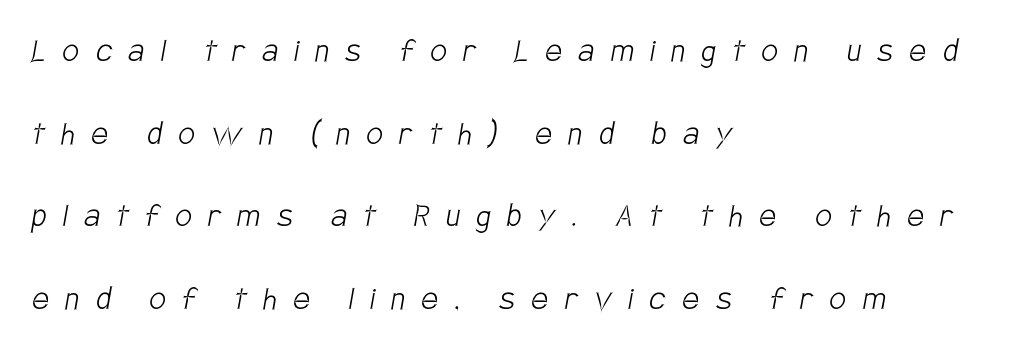
The image shows 37 px light, condensed sans-serif type; set left-aligned, loose line spacing (2.23x), unusually wide letter spacing (+0.45 em), not underlined; low stroke contrast and a large x-height.
